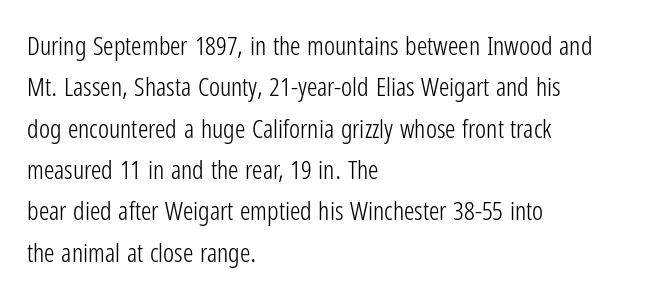
{"italic": "no", "bold": "no", "underline": "no", "align": "left", "line_spacing": "normal", "line_spacing_ratio": 1.59, "letter_spacing": "normal", "letter_spacing_em": 0.0, "glyph_px": 26}
